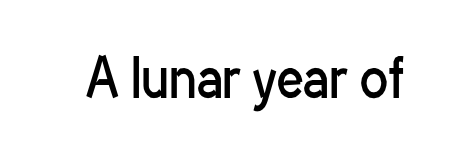
The face used here is a sans, in the tradition of grotesques and geometrics. No italicization has been applied; the sample stays upright. Spacing verdict: proportional, widths tailored to each character. Descenders are the only things crossing below the line. Short note: letters normally spaced.
